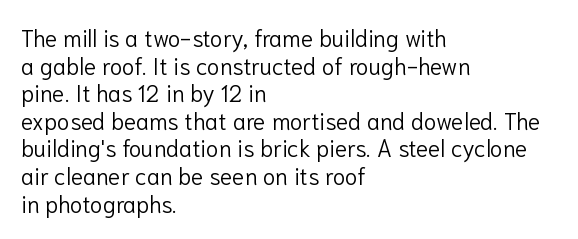
Q: Is the text bold? A: No.
Q: Is the text italic (slanted)? A: No, it is upright.
Q: Is the text underlined? A: No.
Q: How is the paragraph aligned? A: Left-aligned.
Q: Is the spacing between letters normal or unusually wide? A: Normal.
